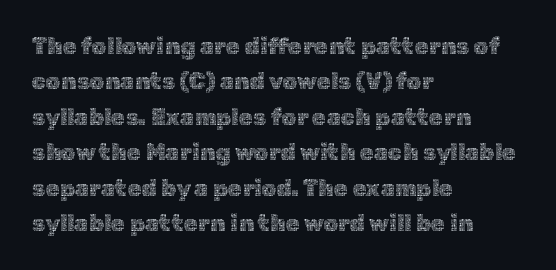
The face looks like a standard text weight, possibly lighter. Vertical strokes here are truly vertical. These lines keep a tight, regular rhythm from letter to letter. Leading matches the norm, producing a regular column. Left-aligned paragraph, ragged on the right. The space directly below the letters is spotless.
